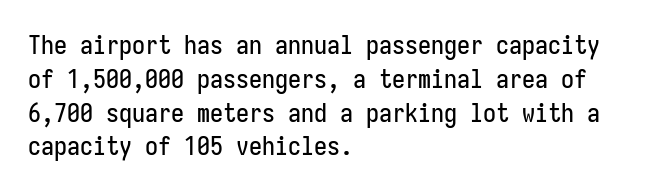
{"italic": "no", "underline": "no", "align": "left", "line_spacing": "normal", "line_spacing_ratio": 1.3, "letter_spacing": "normal", "letter_spacing_em": 0.0, "glyph_px": 26}
